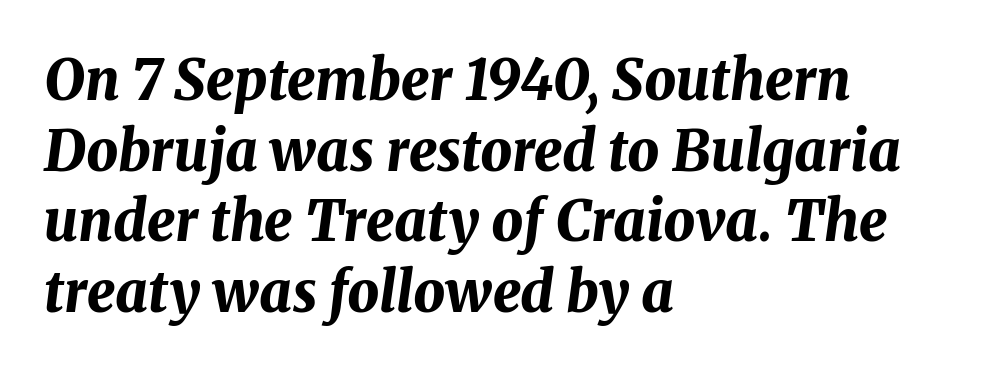
Each letter keeps its own natural width here, so spacing adapts to shape. Italic? Definitely — the glyphs are oblique. Is the type bold? Yes — the strokes are clearly thick and heavy. The block of text has a typical density, with ordinary space between rows.
